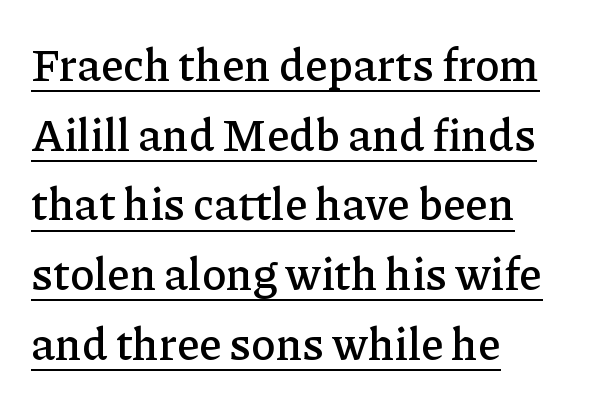
{"serif": "yes", "italic": "no", "width": "normal", "stroke_contrast": "low", "x_height": "medium", "monospaced": "no", "underline": "yes", "align": "left", "line_spacing": "normal", "line_spacing_ratio": 1.55, "letter_spacing": "normal", "letter_spacing_em": 0.0, "glyph_px": 45}
